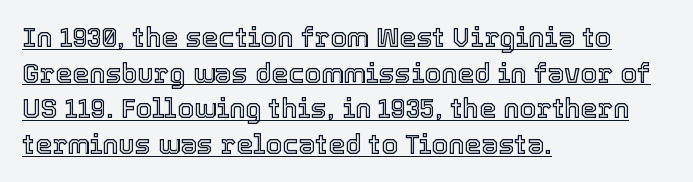
Q: Is the text italic (slanted)? A: No, it is upright.
Q: Is the text underlined? A: Yes.
Q: How is the paragraph aligned? A: Left-aligned.
Q: Is the spacing between letters normal or unusually wide? A: Normal.
Q: Is the spacing between lines tight, normal or loose? A: Normal.
